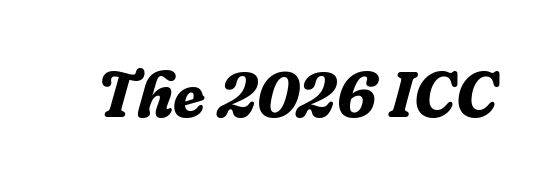
{"serif": "yes", "italic": "yes", "lean": "right", "slant_degrees": 16, "bold": "yes", "weight": "bold", "width": "normal", "stroke_contrast": "low", "x_height": "medium", "monospaced": "no", "underline": "no", "letter_spacing": "normal", "letter_spacing_em": 0.0, "glyph_px": 64}
